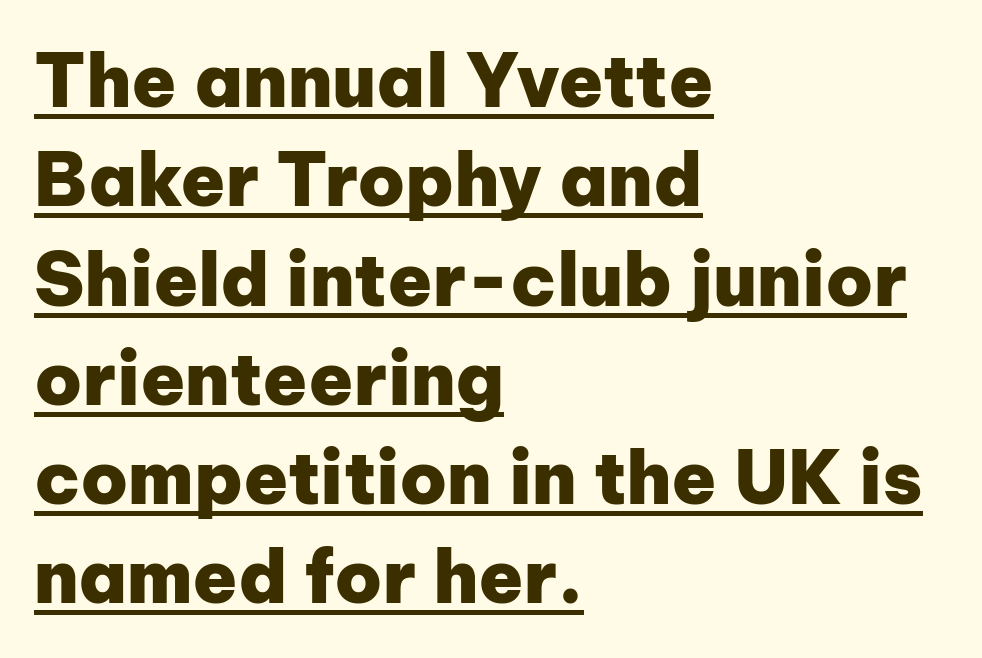
Look at the bottom of the vertical strokes: they stop flat, with no serifs. This sample carries an underscore along the baseline area. If you drew a ruler down the left edge, every line would touch it. Italic? Not at all — the glyphs are vertical. Varying glyph widths throughout — classic text-font behaviour. If you measured baseline to baseline, you'd find a middling distance.
